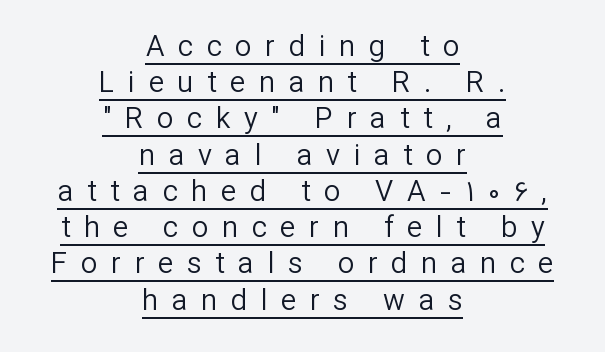
The image shows 29 px regular-weight sans-serif type, upright; set centered, normal line spacing (1.25x), unusually wide letter spacing (+0.47 em), underlined; low stroke contrast and a medium x-height.
